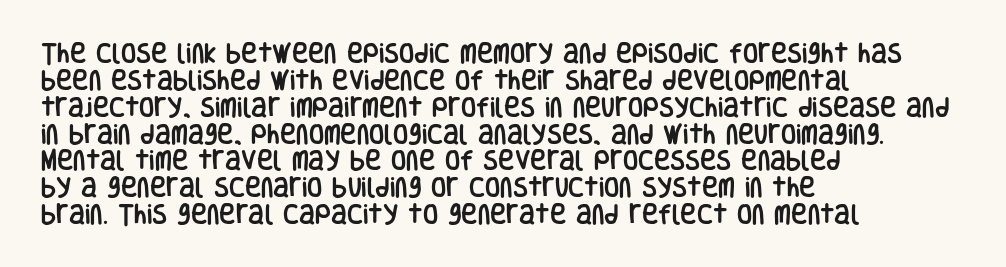
Is the block centered? No — it sits flush against the left margin. Beneath every word, the page is bare. What stands out about the letter spacing? Nothing — it is the standard amount. The lettering stays uniformly vertical, giving the passage a roman look.
